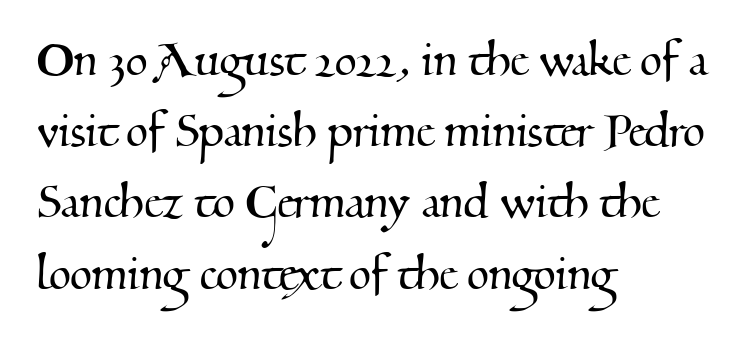
{"serif": "yes", "width": "normal", "stroke_contrast": "medium", "x_height": "small", "monospaced": "no", "underline": "no", "align": "left", "line_spacing": "normal", "line_spacing_ratio": 1.25, "letter_spacing": "normal", "letter_spacing_em": 0.0, "glyph_px": 57}
